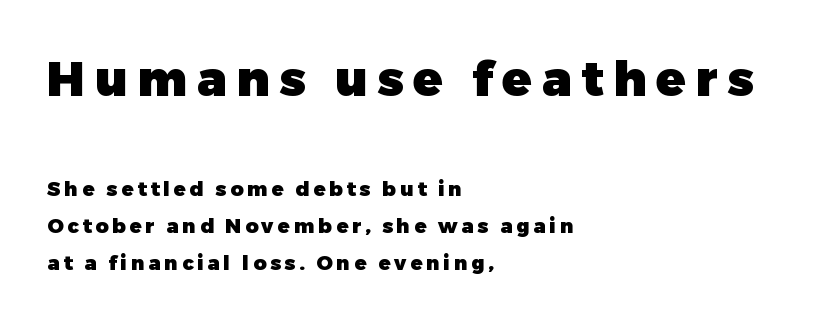
Q: Is the text bold? A: Yes.
Q: Is the text italic (slanted)? A: No, it is upright.
Q: Is the typeface a serif or a sans-serif typeface? A: Sans-serif.
Q: Is the text underlined? A: No.
Q: How is the paragraph aligned? A: Left-aligned.
Q: Which block of text is set in a larger size, the first (top) or the second (bottom)? A: The first (top) one.
Q: Width (condensed, normal, or wide)? A: Normal.
Q: Stroke contrast? A: Low.
Q: x-height? A: Medium.
Q: Monospaced? A: No.
